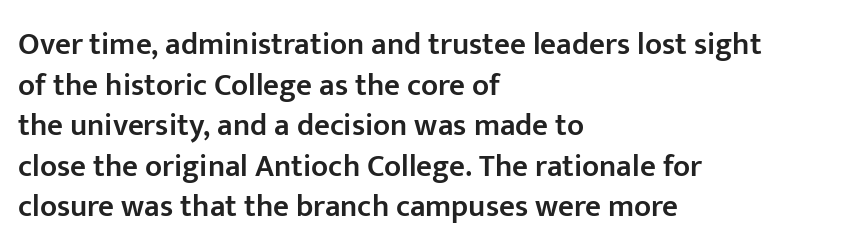
The lines are quadded left. If you measured baseline to baseline, you'd find a middling distance. Posture: straight, roman, zero tilt. Unlike a traditional serif, this face leaves its strokes unadorned.
